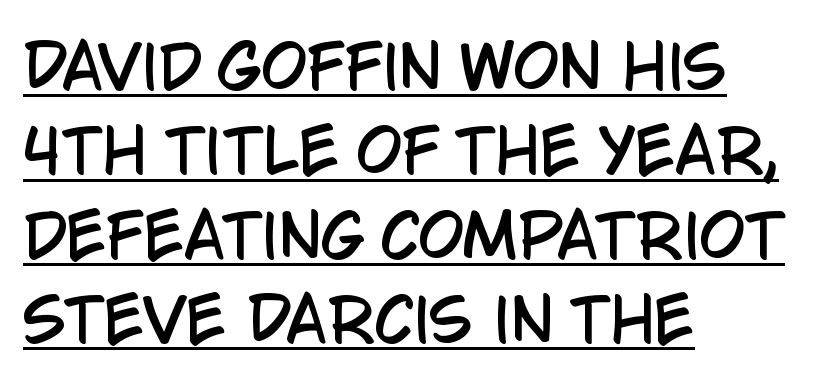
This block has exactly the height ordinary leading produces. Left-aligned paragraph, ragged on the right. Designer's note — italics off, roman on. The specimen includes a rule beneath the text block's lines. Are there feet on the stems? There aren't — it's a sans. Caption: standard tracking, unaltered.
